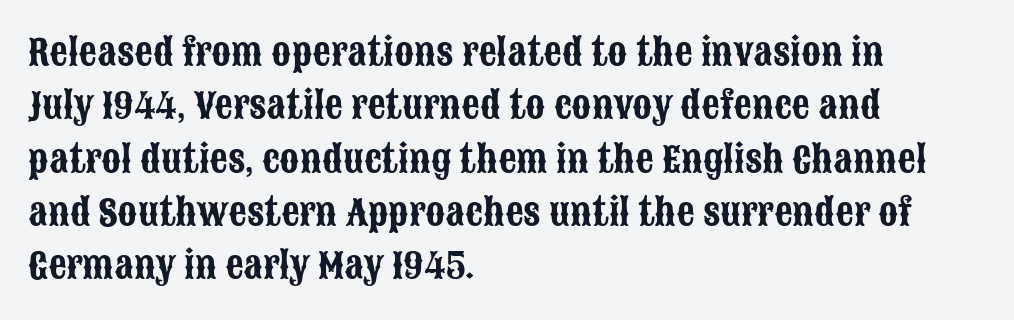
The specimen omits any rule beneath the text block's lines. Tall strokes in this sample are plumb rather than angled. What kind of face is this? One without serifs — a sans. Notice how the passage keeps a crisp vertical edge on the left only.
